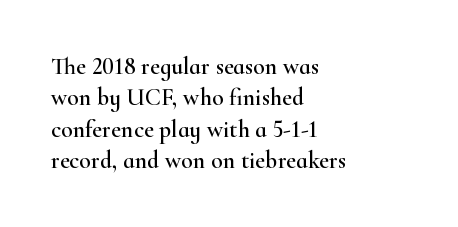
Q: Is the text italic (slanted)? A: No, it is upright.
Q: Is the text underlined? A: No.
Q: How is the paragraph aligned? A: Left-aligned.
Q: Is the spacing between letters normal or unusually wide? A: Normal.
Q: Is the spacing between lines tight, normal or loose? A: Normal.
